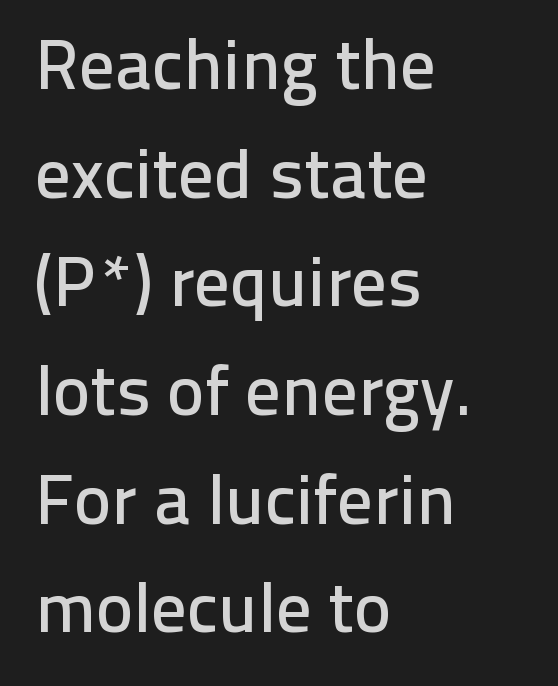
Q: Is the text italic (slanted)? A: No, it is upright.
Q: Is the typeface a serif or a sans-serif typeface? A: Sans-serif.
Q: Is the text underlined? A: No.
Q: How is the paragraph aligned? A: Left-aligned.
Q: Is the spacing between letters normal or unusually wide? A: Normal.
Q: Is the spacing between lines tight, normal or loose? A: Normal.
Q: Width (condensed, normal, or wide)? A: Normal.
Q: Stroke contrast? A: Low.
Q: x-height? A: Medium.
Q: Monospaced? A: No.
